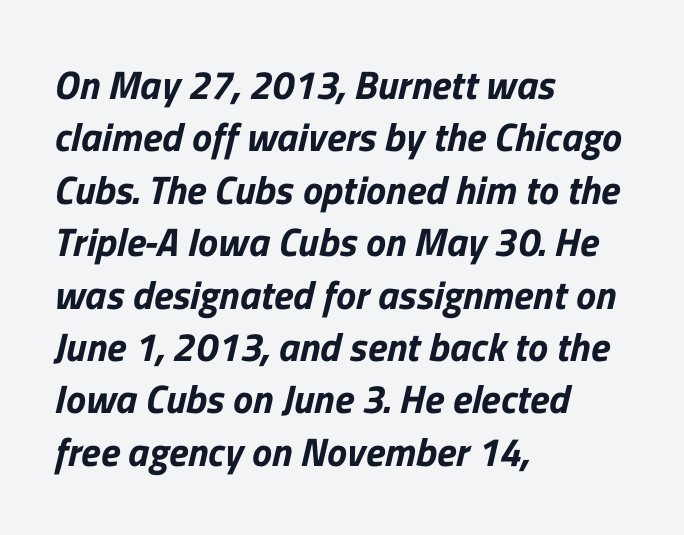
The image shows 40 px sans-serif type; set left-aligned, normal line spacing (1.31x), normal letter spacing, not underlined; low stroke contrast and a medium x-height.
